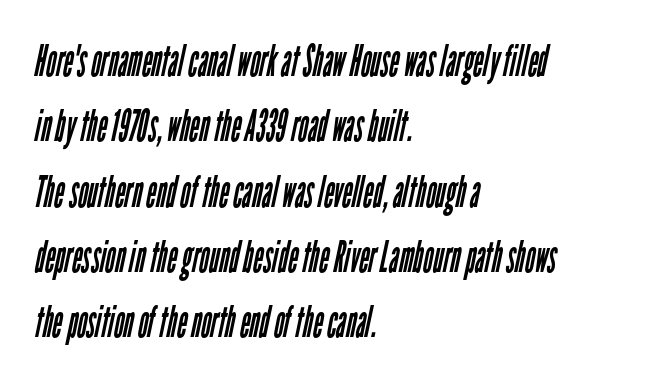
The image shows 43 px regular-weight, condensed sans-serif type; set left-aligned, normal line spacing (1.52x), normal letter spacing, not underlined; low stroke contrast and a medium x-height.
